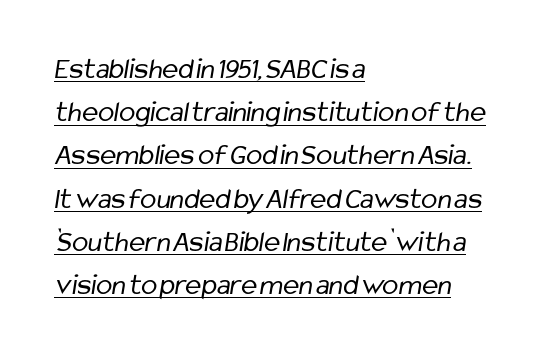
All the whitespace from short lines collects on the right. In terms of leading, this rendering sits right in the middle. Glyph-to-glyph distance matches everyday printed text. The letterforms sit at book weight or below.
